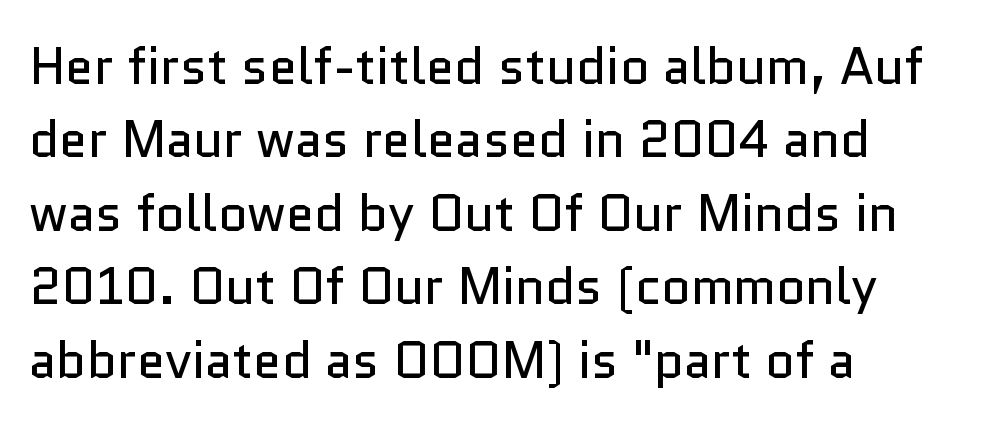
Q: Is the text bold? A: No.
Q: Is the text italic (slanted)? A: No, it is upright.
Q: Is the typeface a serif or a sans-serif typeface? A: Sans-serif.
Q: Is the text underlined? A: No.
Q: How is the paragraph aligned? A: Left-aligned.
Q: Is the spacing between letters normal or unusually wide? A: Normal.
Q: Is the spacing between lines tight, normal or loose? A: Normal.
Q: Width (condensed, normal, or wide)? A: Normal.
Q: Stroke contrast? A: Low.
Q: x-height? A: Medium.
Q: Monospaced? A: No.
